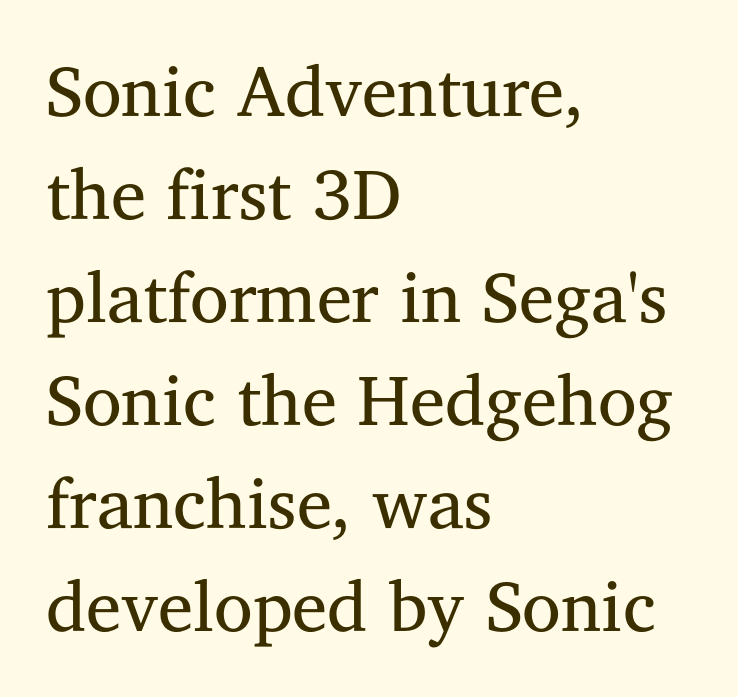
The image shows 71 px regular-weight serif type, upright; set left-aligned, normal line spacing (1.45x), normal letter spacing, not underlined; medium stroke contrast and a medium x-height.
